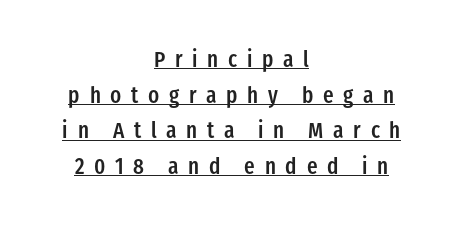
The image shows 22 px text type, upright; set centered, normal line spacing (1.62x), unusually wide letter spacing (+0.44 em), underlined.
